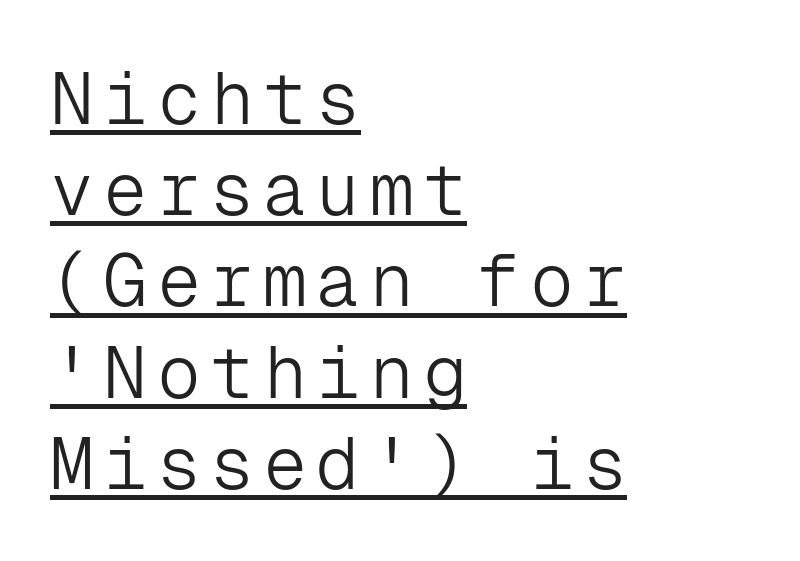
Every row of glyphs begins at an identical x-position on the left. You can see a thin bar hugging the bottom of the glyphs. Look at the bottom of the vertical strokes: they stop flat, with no serifs. These glyphs show unthickened strokes, regular width or finer. In terms of leading, this rendering sits right in the middle. This sample uses an upright cut, with every glyph sitting square on the baseline.
